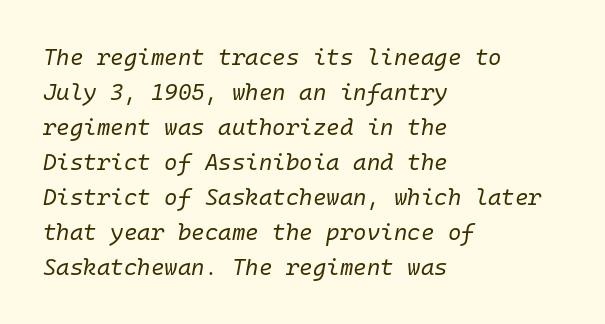
The image shows 23 px text type, italic (leaning right); set left-aligned, normal line spacing (1.52x), normal letter spacing, not underlined.
